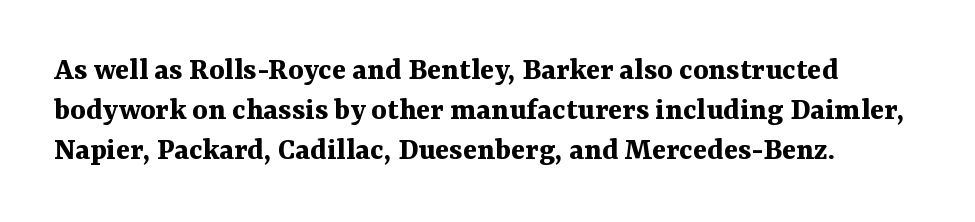
The image shows 33 px bold serif type, upright; set line spacing 1.21x, normal letter spacing, not underlined; medium stroke contrast and a medium x-height.
